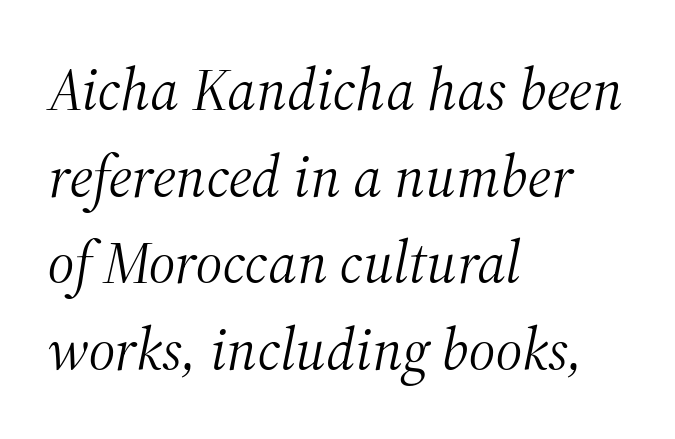
Q: Is the text bold? A: No.
Q: Is the text italic (slanted)? A: Yes, it leans right by about 12 degrees.
Q: Is the typeface a serif or a sans-serif typeface? A: Serif.
Q: Is the text underlined? A: No.
Q: How is the paragraph aligned? A: Left-aligned.
Q: Is the spacing between letters normal or unusually wide? A: Normal.
Q: Is the spacing between lines tight, normal or loose? A: Normal.
Q: Width (condensed, normal, or wide)? A: Normal.
Q: Stroke contrast? A: Medium.
Q: x-height? A: Medium.
Q: Monospaced? A: No.
